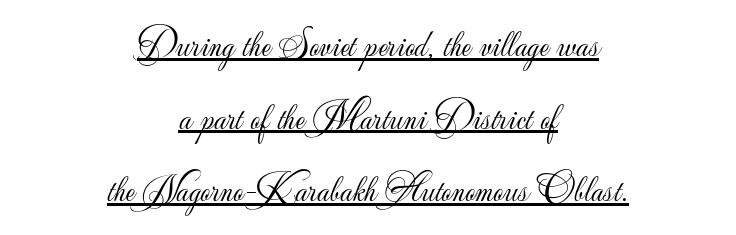
Compared with a flush-left layout, this one balances lines on the center instead. The letters sit at their default tracking, neither squeezed nor spread. You could not count columns in this text — the font is proportionally spaced. Are there feet on the stems? There aren't — it's a sans. The string is rendered with underlining switched on.
